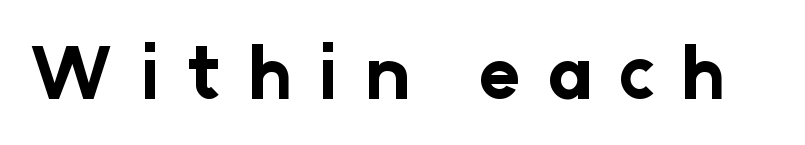
{"serif": "no", "italic": "no", "bold": "yes", "weight": "bold", "width": "normal", "stroke_contrast": "low", "x_height": "medium", "monospaced": "no", "underline": "no", "letter_spacing": "wide", "letter_spacing_em": 0.37, "glyph_px": 70}
